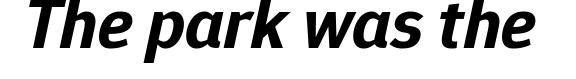
The image shows 73 px bold type, italic (leaning right); set normal letter spacing, not underlined; low stroke contrast and a medium x-height.
